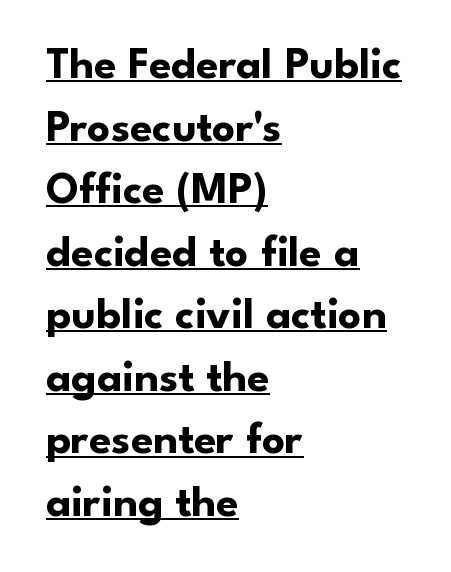
A continuous stroke trails under the words, as in a hyperlink. This is heavy type, rendered in bold. You could not count columns in this text — the font is proportionally spaced. Layout note: lines flush left. Characters follow at the spacing the type designer built in.
